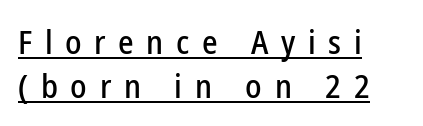
{"serif": "no", "italic": "no", "width": "condensed", "stroke_contrast": "low", "x_height": "medium", "monospaced": "no", "underline": "yes", "align": "left", "line_spacing": "normal", "line_spacing_ratio": 1.32, "letter_spacing": "wide", "letter_spacing_em": 0.38, "glyph_px": 33}
